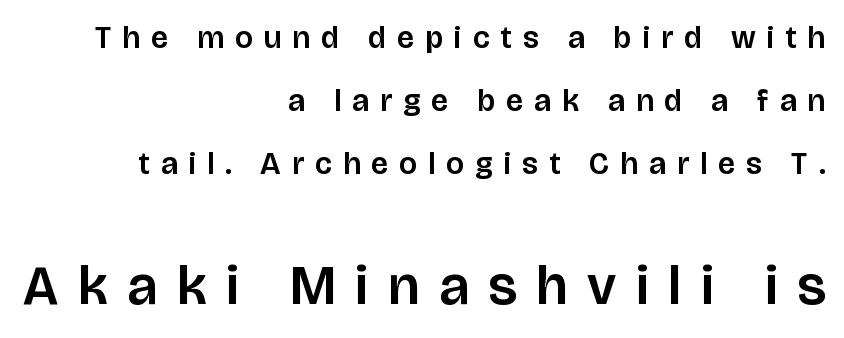
{"serif": "no", "italic": "no", "width": "normal", "stroke_contrast": "low", "x_height": "large", "monospaced": "no", "underline": "no", "align": "right", "line_spacing": "loose", "line_spacing_ratio": 2.03, "letter_spacing": "wide", "letter_spacing_em": 0.36, "larger_block": "second", "size_ratio": 1.77, "glyph_px": 55}
